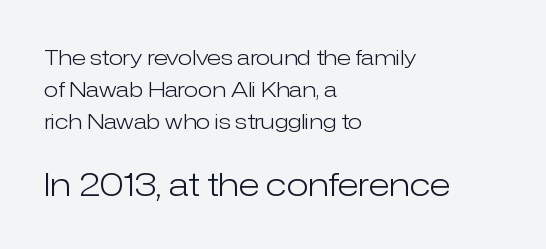
Q: Is the text bold? A: No.
Q: Is the text italic (slanted)? A: No, it is upright.
Q: Is the typeface a serif or a sans-serif typeface? A: Sans-serif.
Q: Is the text underlined? A: No.
Q: How is the paragraph aligned? A: Left-aligned.
Q: Is the spacing between letters normal or unusually wide? A: Normal.
Q: Is the spacing between lines tight, normal or loose? A: Normal.
Q: Which block of text is set in a larger size, the first (top) or the second (bottom)? A: The second (bottom) one.
Q: Width (condensed, normal, or wide)? A: Normal.
Q: Stroke contrast? A: Low.
Q: x-height? A: Medium.
Q: Monospaced? A: No.
